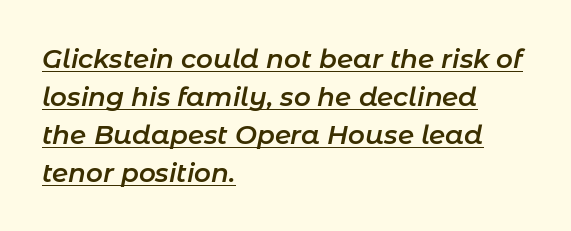
Does the weight exceed regular? Yes, but only to semibold. The rendered words wear a rule along their underside. Casual observation: everything's shoved over to the left. This rendering leaves character spacing at its baseline value. Slant detected: the letters are inclined.
